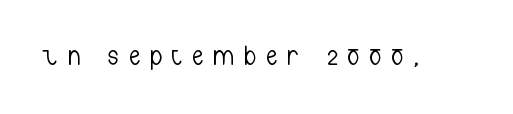
Q: Is the text bold? A: No.
Q: Is the text italic (slanted)? A: No, it is upright.
Q: Is the typeface a serif or a sans-serif typeface? A: Sans-serif.
Q: Is the text underlined? A: No.
Q: Is the spacing between letters normal or unusually wide? A: Unusually wide.
Q: Width (condensed, normal, or wide)? A: Condensed.
Q: Stroke contrast? A: Low.
Q: x-height? A: Medium.
Q: Monospaced? A: No.
